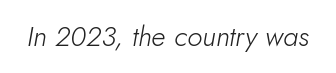
{"italic": "yes", "lean": "right", "slant_degrees": 10, "bold": "no", "weight": "light", "width": "normal", "stroke_contrast": "low", "x_height": "small", "monospaced": "no", "underline": "no", "letter_spacing": "normal", "letter_spacing_em": 0.0, "glyph_px": 28}
